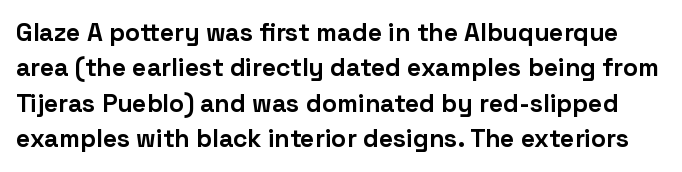
Bold? Absolutely — the strokes are thick and heavy. The space beneath each line is pristine and unruled. Ascenders rise straight up at ninety degrees. You could call the tracking neutral — neither tight nor loose.
